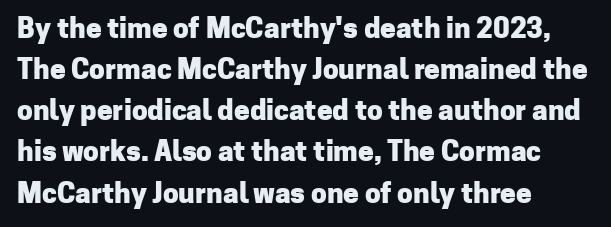
Each glyph is drawn with heavy, bold strokes. Any mark beneath the type? The region is blank. No extra tracking has been applied to these lines. Type style note: lacks serifs.
